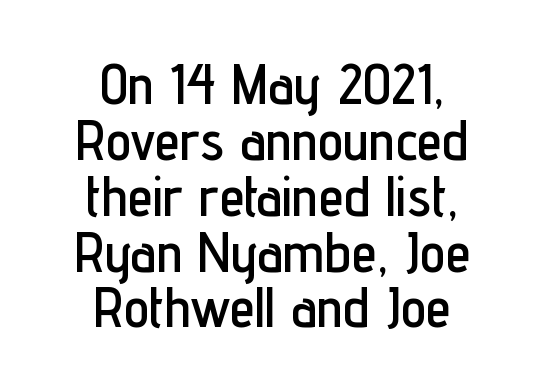
Q: Is the text italic (slanted)? A: No, it is upright.
Q: Is the typeface a serif or a sans-serif typeface? A: Sans-serif.
Q: Is the text underlined? A: No.
Q: How is the paragraph aligned? A: Centered.
Q: Is the spacing between letters normal or unusually wide? A: Normal.
Q: Is the spacing between lines tight, normal or loose? A: Tight.
Q: Width (condensed, normal, or wide)? A: Condensed.
Q: Stroke contrast? A: Low.
Q: x-height? A: Medium.
Q: Monospaced? A: No.
